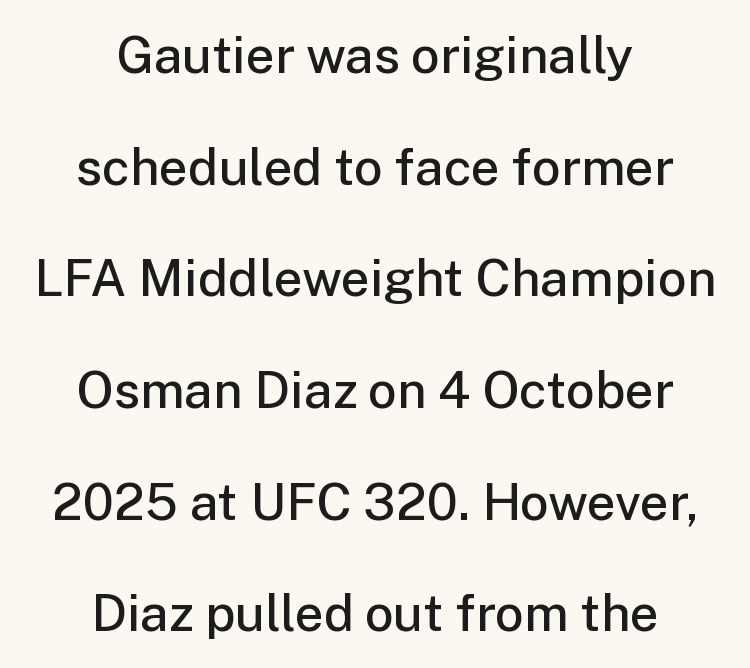
Weight: semibold (demi). The strip under each line holds only bare page. Between one letter and the next there's only the usual sliver of space. What's the leading like? Stretched, with rows far apart.
